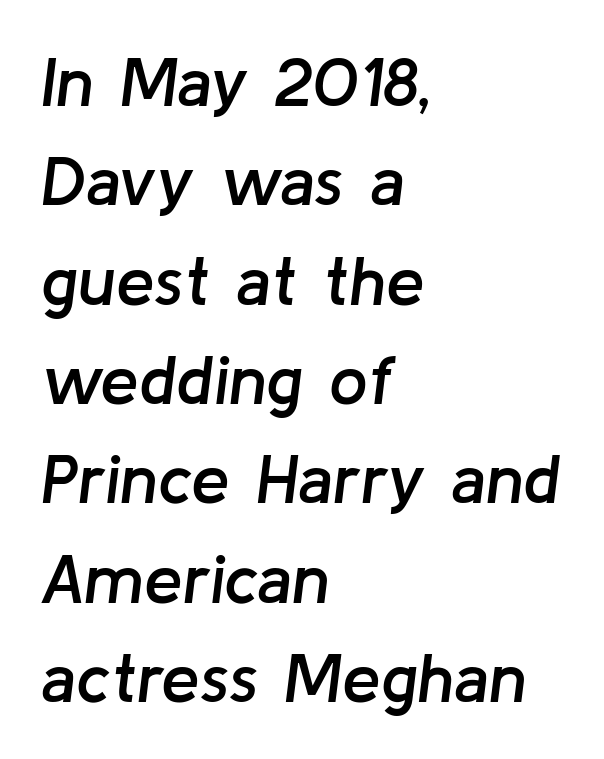
{"italic": "yes", "lean": "right", "slant_degrees": 8, "bold": "semi", "weight": "semibold", "width": "normal", "stroke_contrast": "low", "x_height": "medium", "monospaced": "no", "underline": "no", "align": "left", "line_spacing": "normal", "line_spacing_ratio": 1.44, "letter_spacing": "normal", "letter_spacing_em": 0.0, "glyph_px": 69}
